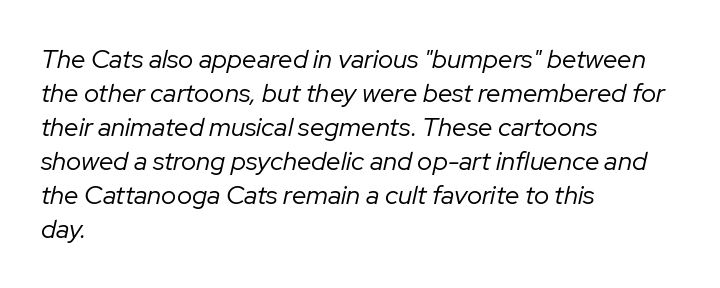
{"italic": "yes", "lean": "right", "slant_degrees": 12, "bold": "no", "underline": "no", "align": "left", "line_spacing": "normal", "line_spacing_ratio": 1.31, "letter_spacing": "normal", "letter_spacing_em": 0.0, "glyph_px": 26}
